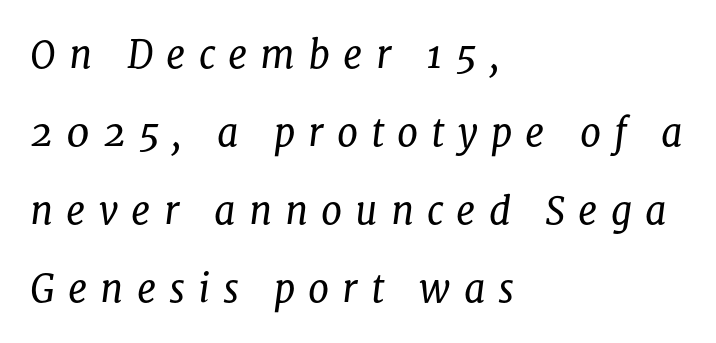
On a weight scale, this lands at 450 or below. The space between consecutive lines is lavish. Spacing verdict: proportional, widths tailored to each character. Unmarked baselines from the first word to the last. Alignment: flush left. Tracking here is generous; glyphs stand well apart from one another.
